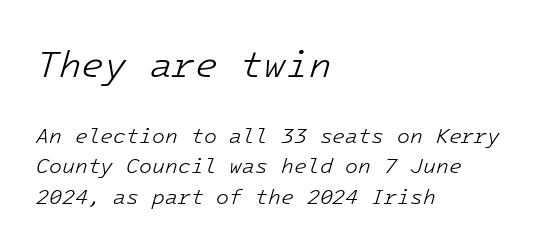
The image shows 37 px light type, italic (leaning right), monospaced; set left-aligned, normal line spacing (1.46x), normal letter spacing, not underlined; the first (top) block is 1.76x larger; low stroke contrast and a medium x-height.
